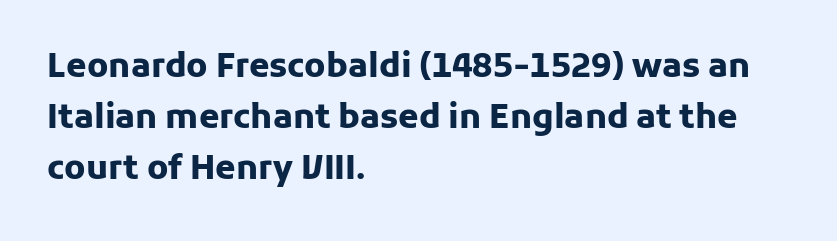
The image shows 33 px heavy sans-serif type, upright; set left-aligned, normal line spacing (1.55x), normal letter spacing, not underlined; low stroke contrast and a medium x-height.
